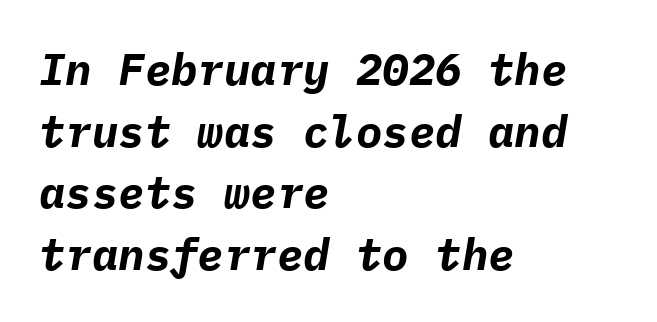
Heavy-handed strokes throughout: this text is bold. Inter-character spacing is left at the font's built-in metrics. A bare baseline throughout the passage. Leading: standard. The face used here is monospaced, like something from a code editor.
